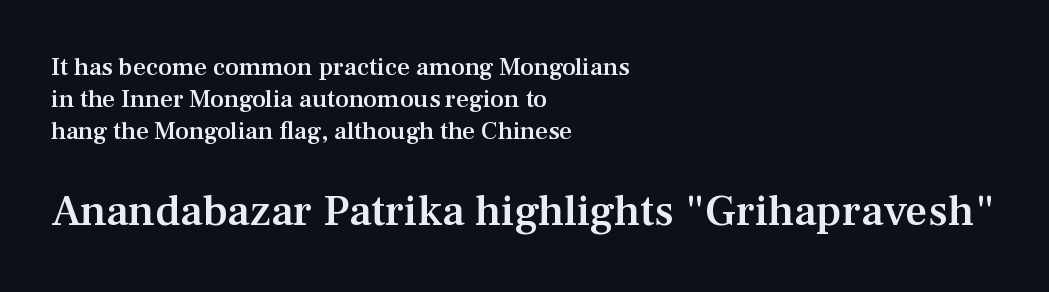
Q: Is the text bold? A: Semi-bold.
Q: Is the text italic (slanted)? A: No, it is upright.
Q: Is the typeface a serif or a sans-serif typeface? A: Serif.
Q: Is the text underlined? A: No.
Q: How is the paragraph aligned? A: Left-aligned.
Q: Is the spacing between letters normal or unusually wide? A: Normal.
Q: Is the spacing between lines tight, normal or loose? A: Normal.
Q: Which block of text is set in a larger size, the first (top) or the second (bottom)? A: The second (bottom) one.
Q: Width (condensed, normal, or wide)? A: Normal.
Q: Stroke contrast? A: Medium.
Q: x-height? A: Medium.
Q: Monospaced? A: No.
